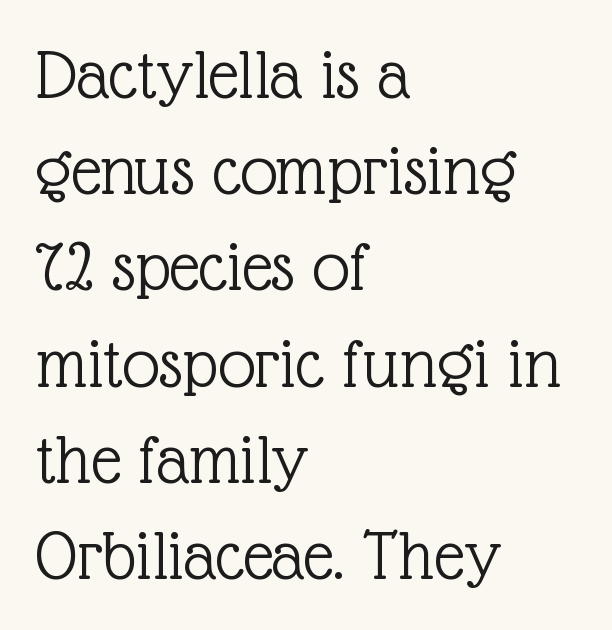
Tall strokes in this sample are plumb rather than angled. No word sits above an underline. Proportional: the letters do not fall into vertical columns. Horizontally, the lines are justified to the leading edge only.
